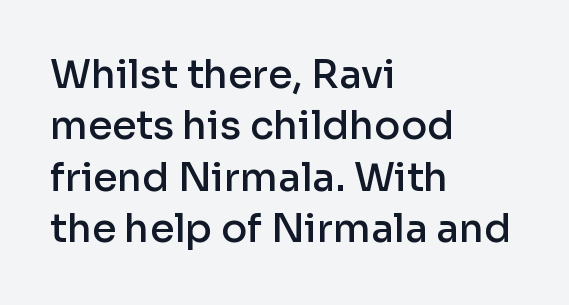
The image shows 39 px semibold sans-serif type, upright; set left-aligned, normal line spacing (1.32x), normal letter spacing, not underlined; low stroke contrast and a medium x-height.
